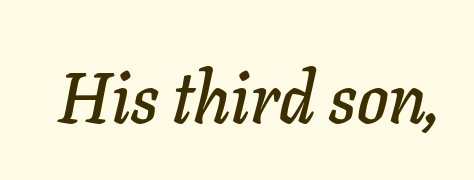
Rendered with sloped, italic letterforms. Letters rest on an invisible, unmarked baseline. This sample has the flowing, uneven cadence of proportional lettering. Each word holds together tightly as a unit, with standard inter-letter gaps.
